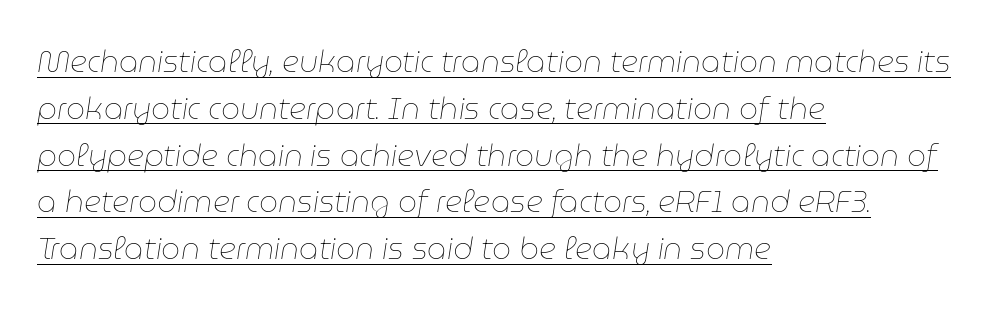
The image shows 30 px thin type, italic (leaning right); set left-aligned, normal line spacing (1.56x), normal letter spacing, underlined; low stroke contrast and a medium x-height.
